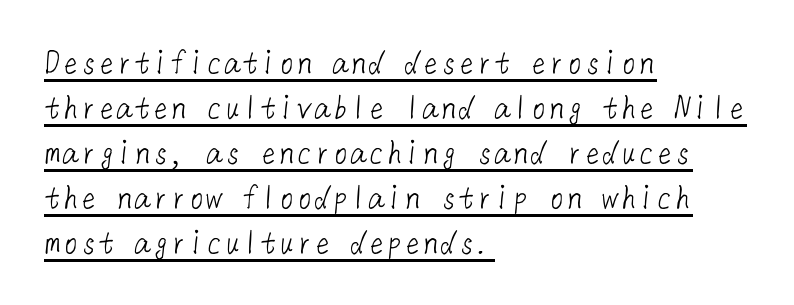
These lines are set flush left with a ragged right edge. This is underlined copy, the kind a proofreader might mark for attention. This reads as an unemphasized weight, regular at the heaviest. Examine the stroke ends and you'll find no serifs. The block of text has a typical density, with ordinary space between rows. You could call the tracking neutral — neither tight nor loose.
